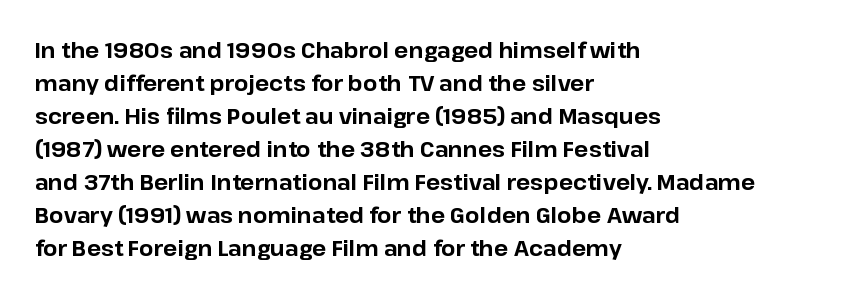
The image shows 21 px bold type, upright; set left-aligned, normal line spacing (1.57x), normal letter spacing, not underlined.
